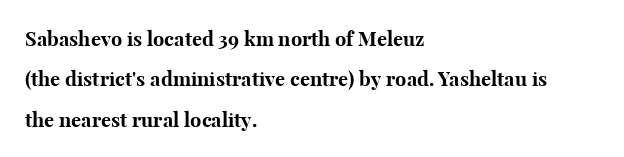
Q: Is the text bold? A: Yes.
Q: Is the text italic (slanted)? A: No, it is upright.
Q: Is the text underlined? A: No.
Q: How is the paragraph aligned? A: Left-aligned.
Q: Is the spacing between letters normal or unusually wide? A: Normal.
Q: Is the spacing between lines tight, normal or loose? A: Loose.
